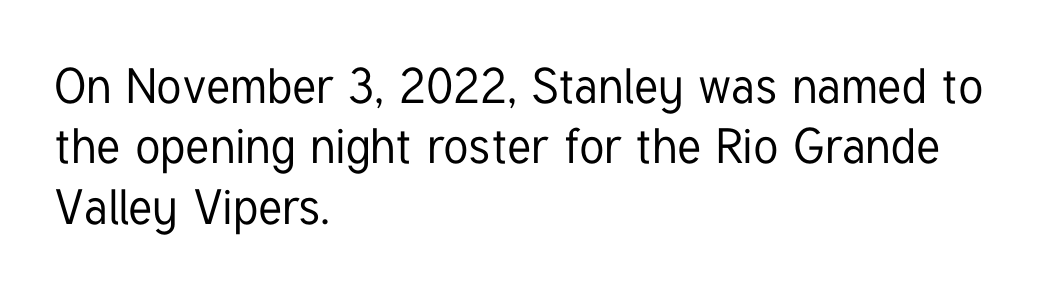
{"serif": "no", "italic": "no", "width": "condensed", "stroke_contrast": "low", "x_height": "medium", "monospaced": "no", "underline": "no", "align": "left", "line_spacing_ratio": 1.23, "letter_spacing": "normal", "letter_spacing_em": 0.0, "glyph_px": 49}
